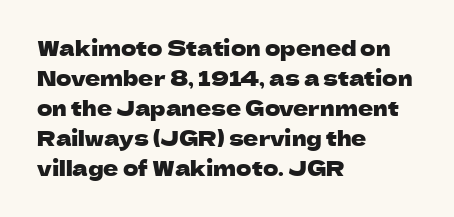
The image shows 21 px text type, upright; set left-aligned, normal line spacing (1.43x), normal letter spacing, not underlined.
